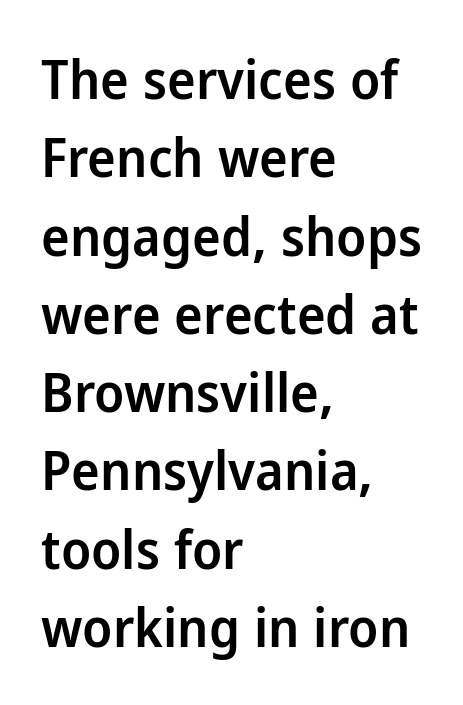
The image shows 54 px semibold sans-serif type, upright; set left-aligned, normal line spacing (1.45x), normal letter spacing, not underlined; low stroke contrast and a medium x-height.
